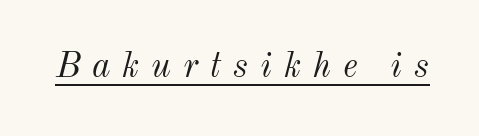
The image shows 35 px light type, italic (leaning right); set unusually wide letter spacing (+0.34 em), underlined; medium stroke contrast and a small x-height.
